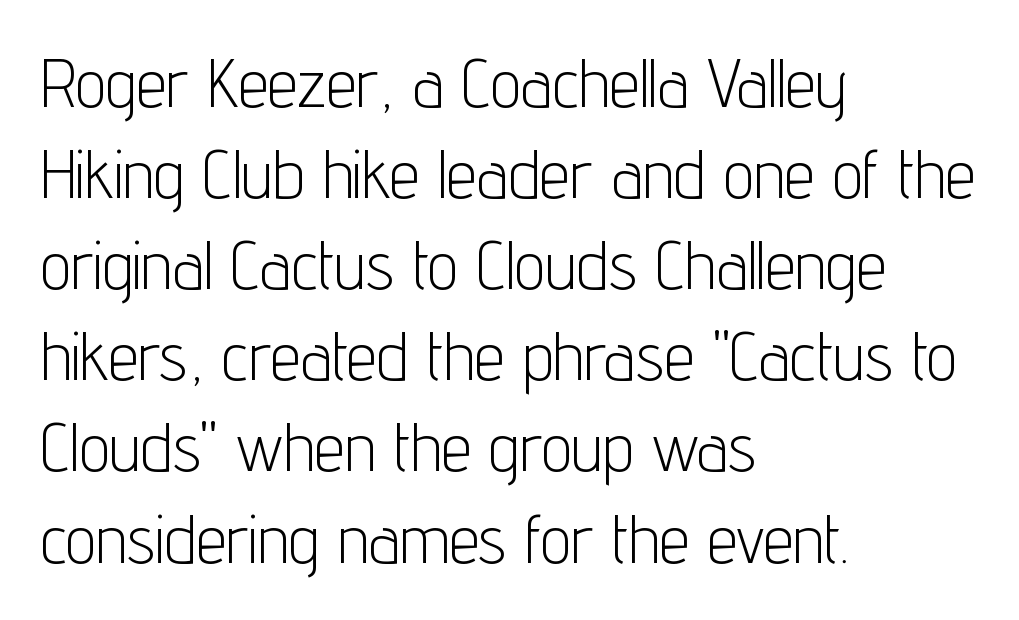
Serif or sans? Sans — the stroke terminals are bare. The face used here is rendered with its standard letterfit. The foot of each line stays bare and open. This is the regular roman posture of the typeface. The passage shown is typed in a proportional face where columns would drift.
